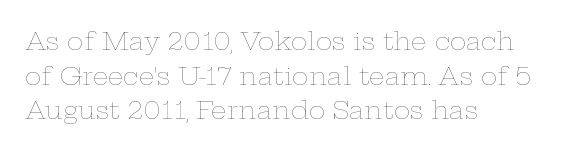
The image shows 25 px text type, upright; set left-aligned, normal line spacing (1.39x), normal letter spacing, not underlined.
